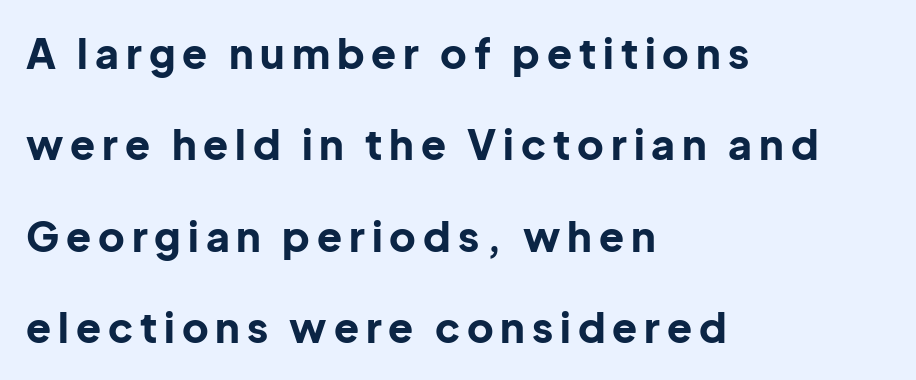
The zone under the glyphs is completely vacant. How would I describe the line gaps? Wide and relaxed. Teacher's note: observe the even left margin — that is flush-left alignment. Character widths vary here, with narrow letters taking less room than wide ones. Upright lettering throughout. The letters are bold, with thick, heavy strokes.
